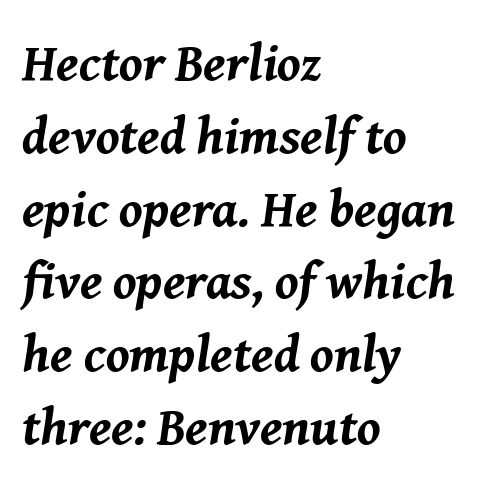
The image shows 52 px bold type, italic (leaning right); set left-aligned, normal line spacing (1.4x), normal letter spacing, not underlined; medium stroke contrast and a medium x-height.
